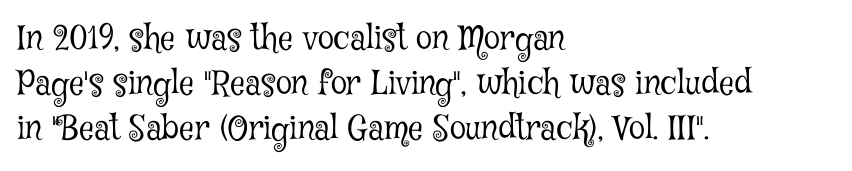
{"serif": "yes", "italic": "no", "bold": "no", "weight": "light", "width": "condensed", "stroke_contrast": "low", "x_height": "medium", "monospaced": "no", "underline": "no", "align": "left", "line_spacing": "normal", "line_spacing_ratio": 1.37, "letter_spacing": "normal", "letter_spacing_em": 0.0, "glyph_px": 33}
